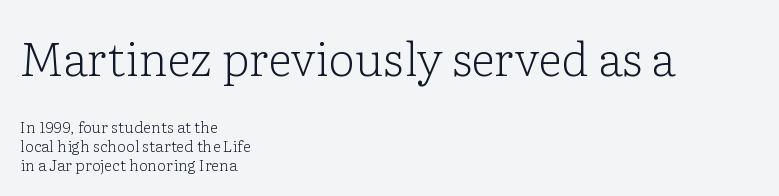
The image shows 47 px light serif type, upright; set left-aligned, line spacing 1.19x, normal letter spacing, not underlined; the first (top) block is 2.94x larger; low stroke contrast and a medium x-height.
